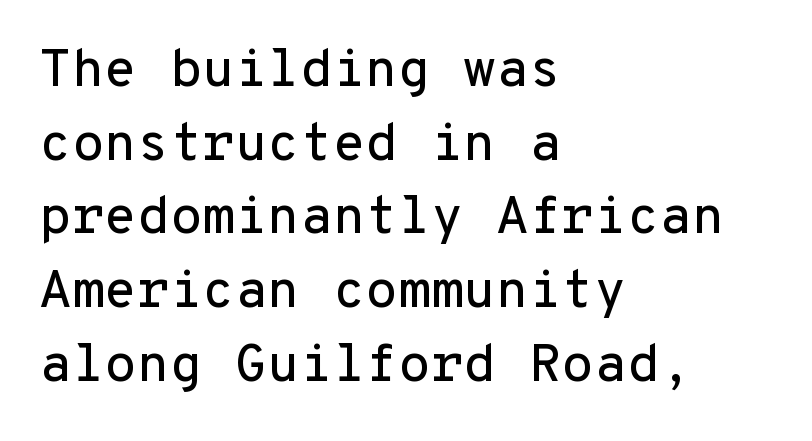
{"serif": "no", "italic": "no", "width": "normal", "stroke_contrast": "low", "x_height": "medium", "monospaced": "yes", "underline": "no", "align": "left", "line_spacing": "normal", "line_spacing_ratio": 1.39, "letter_spacing": "normal", "letter_spacing_em": 0.0, "glyph_px": 53}
